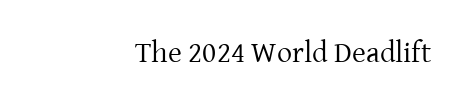
Ink coverage per letter is moderate at most. Clear beneath every line of the passage. Serifs: yes, visible at the terminals of the letterforms. The passage shown has conventional tracking throughout. Designer's note — italics off, roman on.
